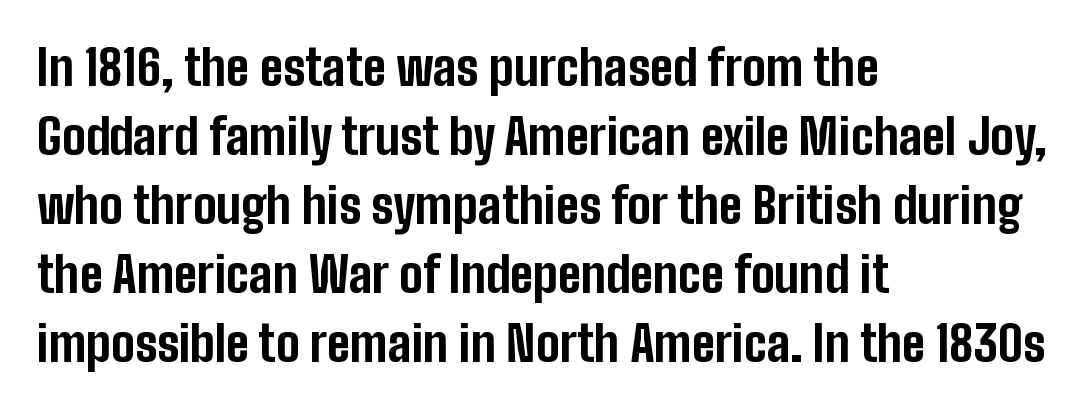
The image shows 49 px bold, condensed sans-serif type, upright; set left-aligned, normal line spacing (1.41x), normal letter spacing, not underlined; low stroke contrast and a medium x-height.
